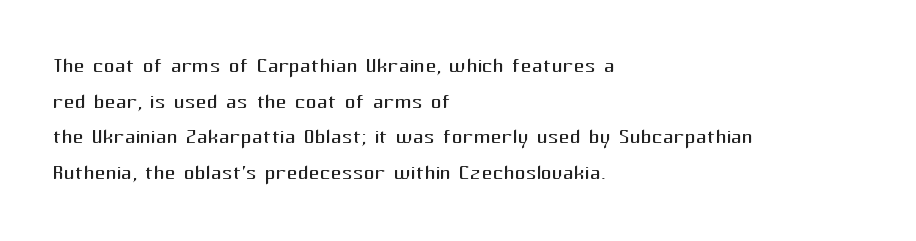
{"italic": "no", "bold": "no", "underline": "no", "align": "left", "line_spacing": "normal", "line_spacing_ratio": 1.32, "letter_spacing": "normal", "letter_spacing_em": 0.0, "glyph_px": 27}
